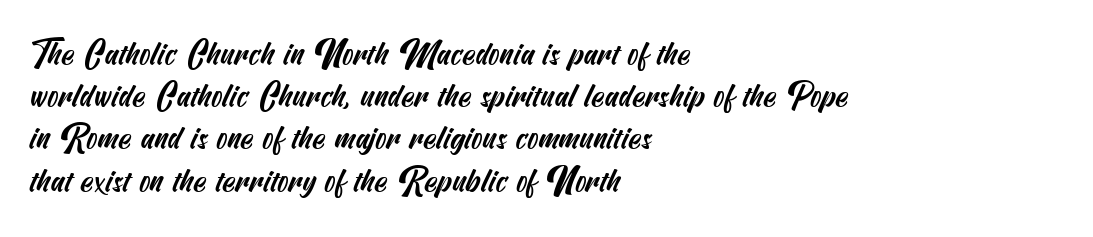
Q: Is the typeface a serif or a sans-serif typeface? A: Sans-serif.
Q: Is the text underlined? A: No.
Q: How is the paragraph aligned? A: Left-aligned.
Q: Is the spacing between letters normal or unusually wide? A: Normal.
Q: Is the spacing between lines tight, normal or loose? A: Normal.
Q: Width (condensed, normal, or wide)? A: Condensed.
Q: Stroke contrast? A: Medium.
Q: x-height? A: Small.
